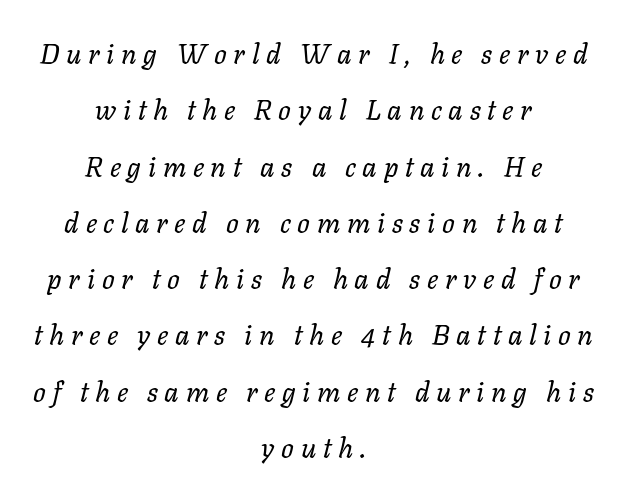
Every character sits at an angle, as italics do. How are the letters spaced? Widely, with obvious added tracking. Students, observe: this is what heavily led, spacious text looks like. Each letter keeps its own natural width here, so spacing adapts to shape. Each stroke keeps to a modest, everyday thickness or less. Horizontally, the lines are justified to the midpoint only.
